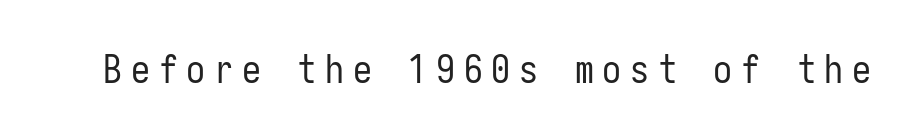
The image shows 38 px regular-weight, condensed sans-serif type, upright; set unusually wide letter spacing (+0.23 em), not underlined; low stroke contrast and a medium x-height.
